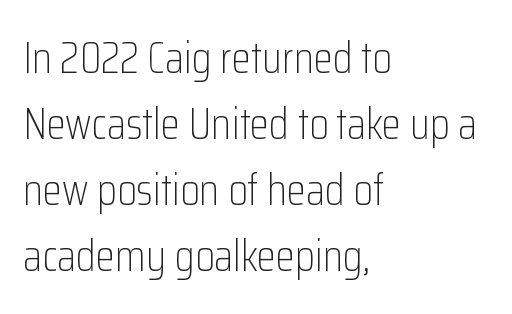
The image shows 44 px light, condensed sans-serif type, upright; set left-aligned, normal line spacing (1.5x), normal letter spacing, not underlined; low stroke contrast and a medium x-height.
